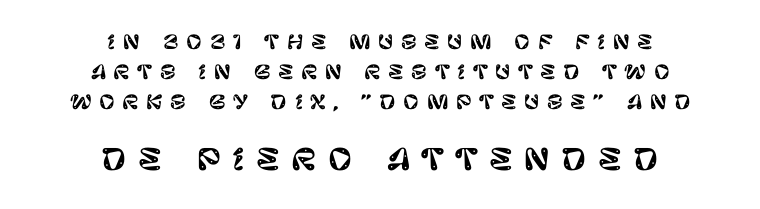
Letterform terminals end flat and unadorned throughout the passage. The letterforms stand isolated, each surrounded by extra space. Honestly, there is no underline to notice here at all. The letters advance in unequal steps, a hallmark of proportional type. Does the bottom block carry the larger type? Yes, it does.
